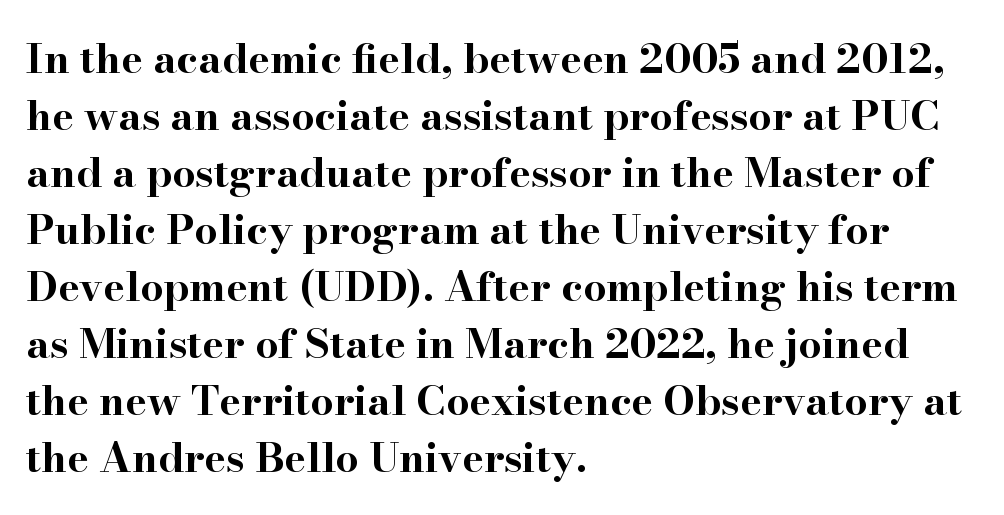
The image shows 41 px bold, wide serif type, upright; set left-aligned, normal line spacing (1.39x), normal letter spacing, not underlined; high stroke contrast and a small x-height.
